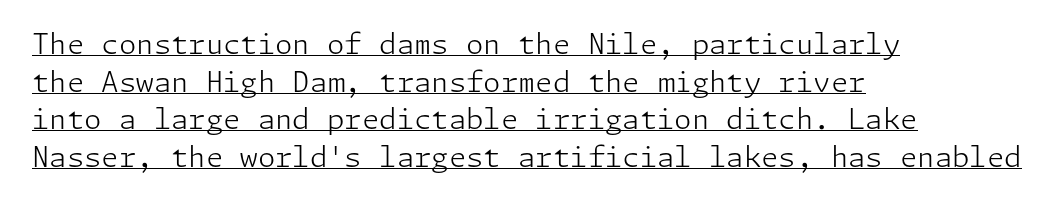
{"serif": "no", "italic": "no", "bold": "no", "weight": "light", "width": "normal", "stroke_contrast": "low", "x_height": "medium", "underline": "yes", "align": "left", "line_spacing": "normal", "line_spacing_ratio": 1.34, "letter_spacing": "normal", "letter_spacing_em": 0.0, "glyph_px": 28}
